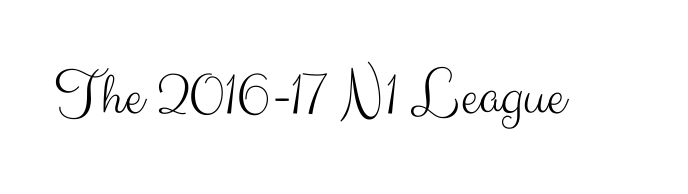
Q: Is the text bold? A: No.
Q: Is the text italic (slanted)? A: Yes.
Q: Is the typeface a serif or a sans-serif typeface? A: Sans-serif.
Q: Is the text underlined? A: No.
Q: Is the spacing between letters normal or unusually wide? A: Normal.
Q: Width (condensed, normal, or wide)? A: Normal.
Q: Stroke contrast? A: Medium.
Q: x-height? A: Small.
Q: Monospaced? A: No.
